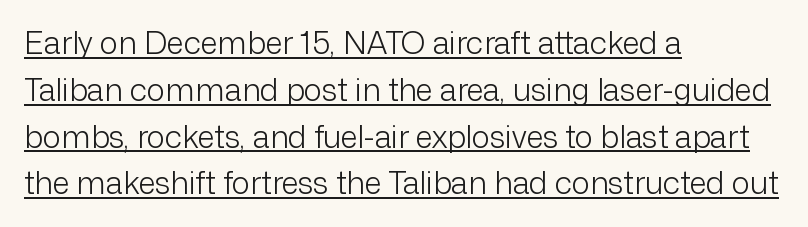
{"serif": "no", "italic": "no", "bold": "no", "weight": "light", "width": "normal", "stroke_contrast": "low", "x_height": "medium", "monospaced": "no", "underline": "yes", "align": "left", "line_spacing": "normal", "line_spacing_ratio": 1.51, "letter_spacing": "normal", "letter_spacing_em": 0.0, "glyph_px": 31}
